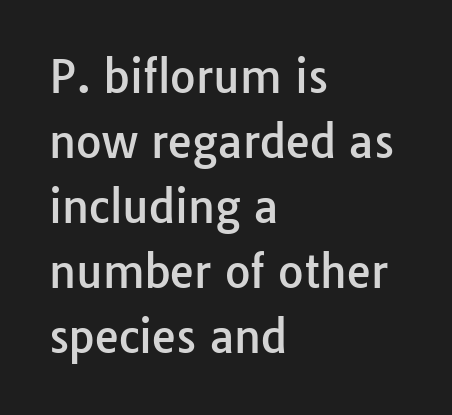
The image shows 44 px sans-serif type, upright; set left-aligned, normal line spacing (1.48x), normal letter spacing, not underlined; low stroke contrast and a medium x-height.
